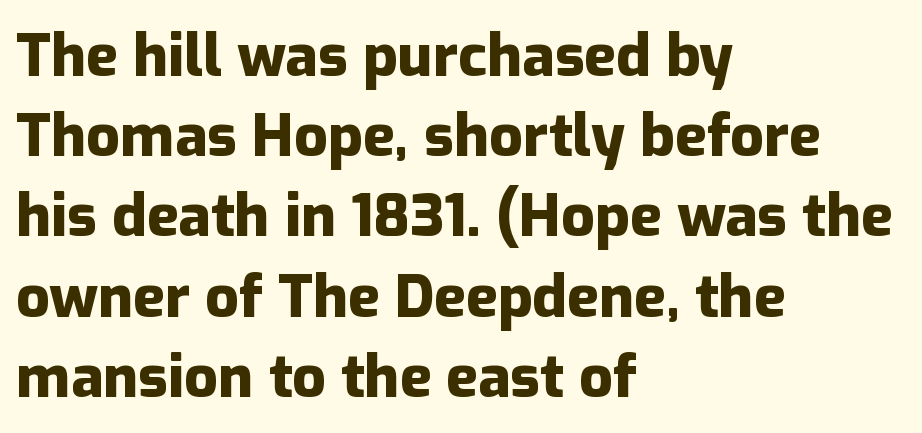
Just letters on the line, the space beneath them empty. A full-strength bold gives these letters their thick strokes. Proportional: the letters do not fall into vertical columns. There is no visible air inserted between adjacent glyphs.
